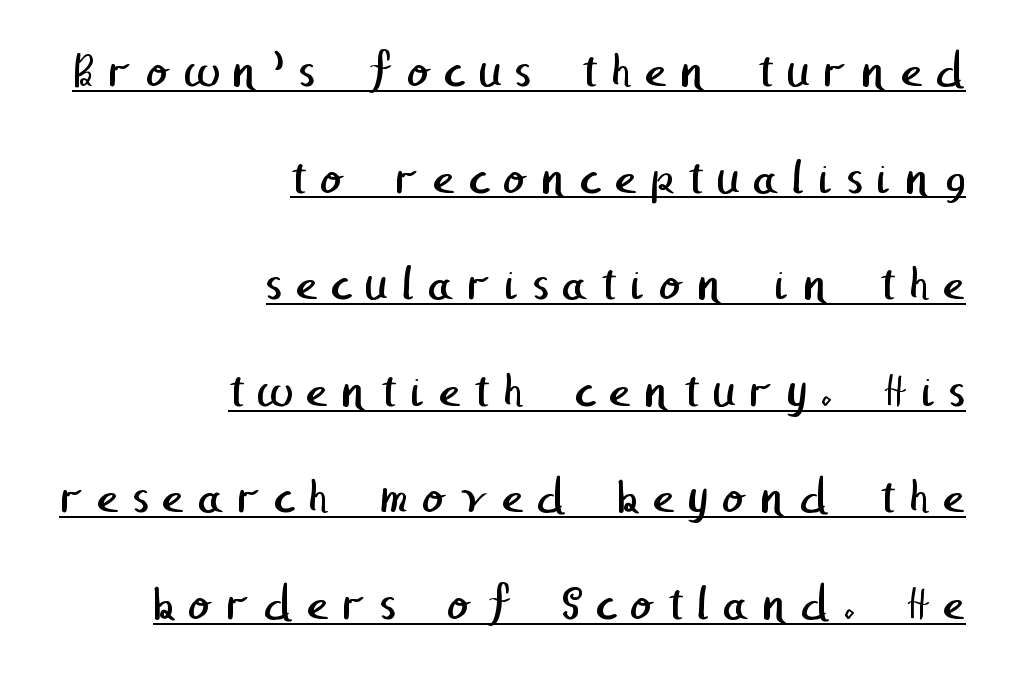
{"serif": "no", "bold": "no", "weight": "regular", "width": "normal", "stroke_contrast": "low", "x_height": "medium", "underline": "yes", "align": "right", "line_spacing": "loose", "line_spacing_ratio": 2.09, "letter_spacing": "wide", "letter_spacing_em": 0.27, "glyph_px": 51}
